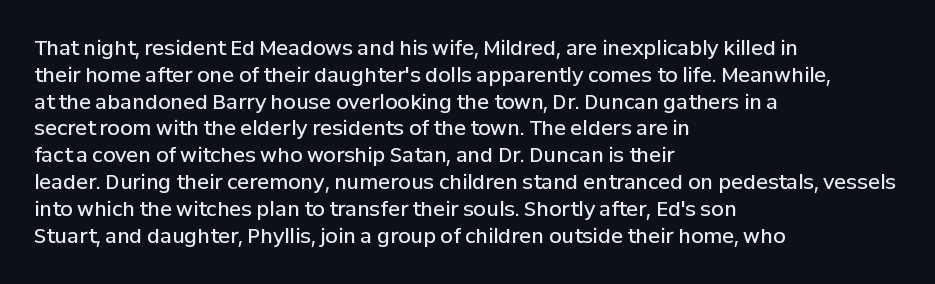
{"italic": "no", "bold": "semi", "underline": "no", "align": "left", "line_spacing": "normal", "line_spacing_ratio": 1.34, "letter_spacing": "normal", "letter_spacing_em": 0.0, "glyph_px": 20}
